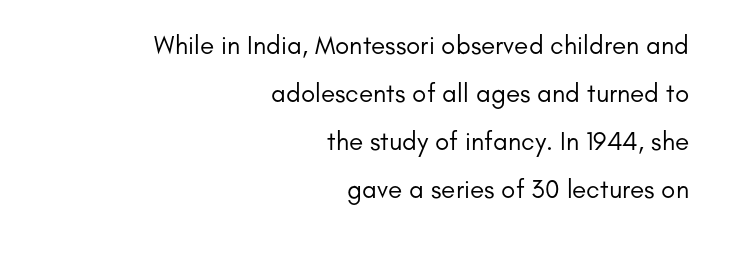
The image shows 26 px text type, upright; set right-aligned, line spacing 1.85x, normal letter spacing, not underlined.
